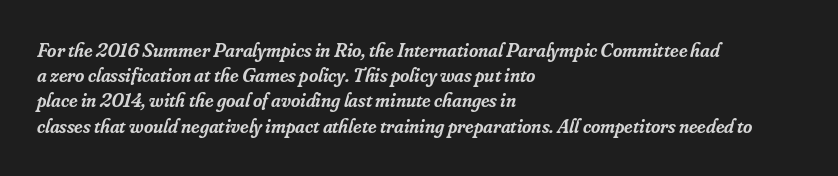
Leftover space on each line is placed entirely after the last word. It's the slanting kind of type. Check under the words: just untouched page. Rows of type keep a routine distance in the vertical direction.
